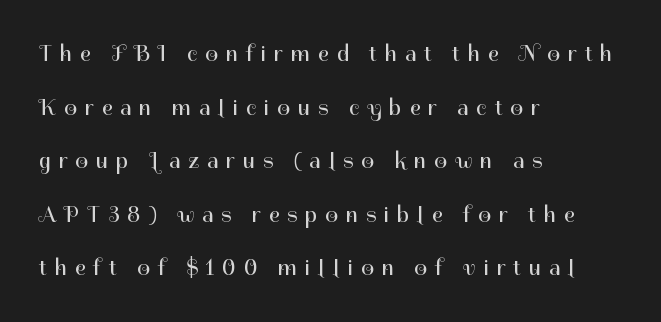
{"italic": "no", "bold": "no", "underline": "no", "align": "left", "line_spacing": "loose", "line_spacing_ratio": 2.33, "letter_spacing": "wide", "letter_spacing_em": 0.34, "glyph_px": 23}
